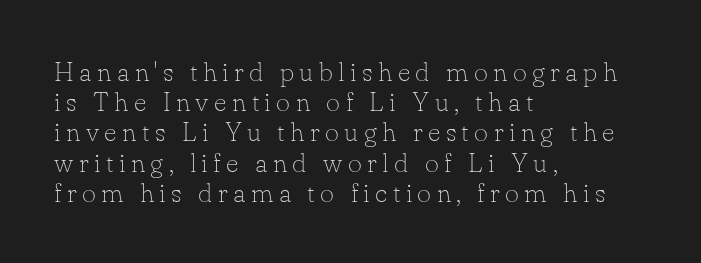
This sample uses expanded letter spacing, leaving extra air between glyphs. Notice how the passage keeps a crisp vertical edge on the left only. Posture: straight, roman, zero tilt. The string is rendered with underlining switched off.
